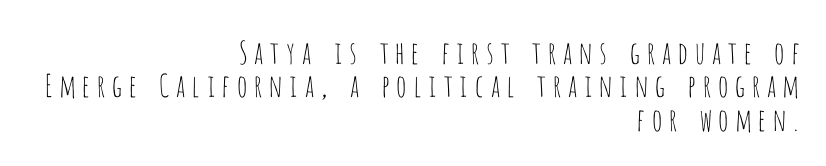
Q: Is the text bold? A: No.
Q: Is the text italic (slanted)? A: No, it is upright.
Q: Is the typeface a serif or a sans-serif typeface? A: Sans-serif.
Q: Is the text underlined? A: No.
Q: How is the paragraph aligned? A: Right-aligned.
Q: Is the spacing between lines tight, normal or loose? A: Tight.
Q: Width (condensed, normal, or wide)? A: Condensed.
Q: Stroke contrast? A: Low.
Q: x-height? A: Large.
Q: Monospaced? A: No.
